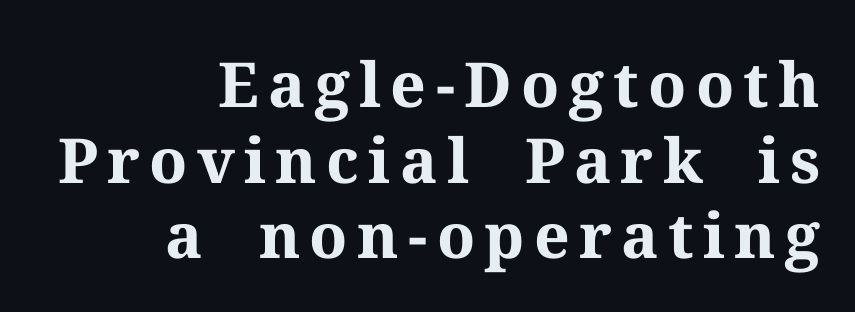
Q: Is the text bold? A: Yes.
Q: Is the text italic (slanted)? A: No, it is upright.
Q: Is the typeface a serif or a sans-serif typeface? A: Serif.
Q: Is the text underlined? A: No.
Q: How is the paragraph aligned? A: Right-aligned.
Q: Width (condensed, normal, or wide)? A: Normal.
Q: Stroke contrast? A: Medium.
Q: x-height? A: Medium.
Q: Monospaced? A: No.
